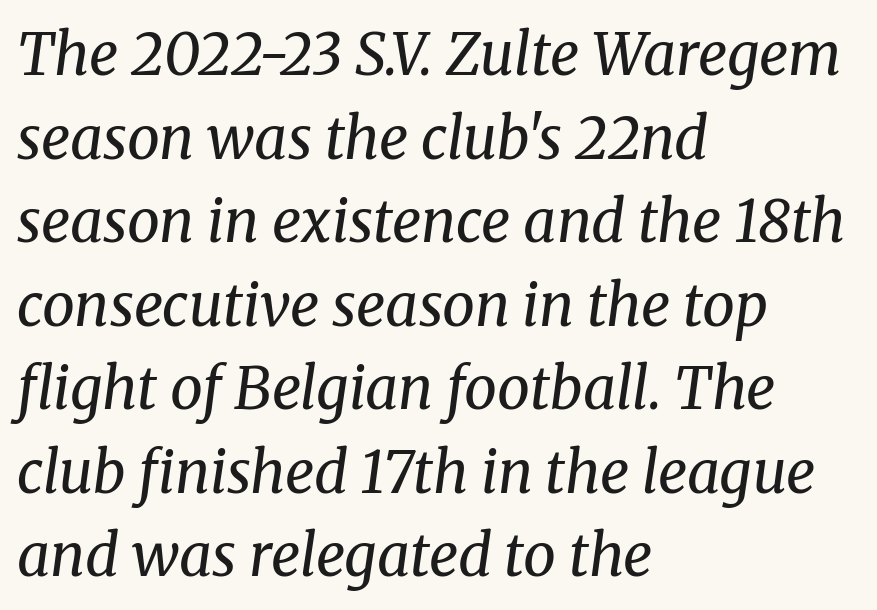
The rows are spaced the way most documents space them. Italic: yes, the glyphs are oblique. Ink coverage per letter is moderate at most. The rendering uses natural spacing where letterforms have individual widths. The line texture is even and compact thanks to regular tracking. Observe the serifs anchoring each vertical stroke in this sample.
